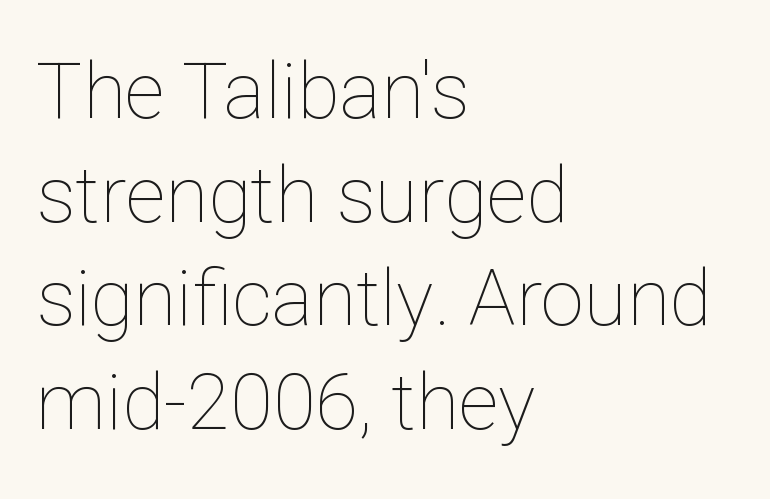
Q: Is the text bold? A: No.
Q: Is the text italic (slanted)? A: No, it is upright.
Q: Is the text underlined? A: No.
Q: How is the paragraph aligned? A: Left-aligned.
Q: Is the spacing between letters normal or unusually wide? A: Normal.
Q: Is the spacing between lines tight, normal or loose? A: Normal.
Q: Width (condensed, normal, or wide)? A: Normal.
Q: Stroke contrast? A: Low.
Q: x-height? A: Medium.
Q: Monospaced? A: No.
